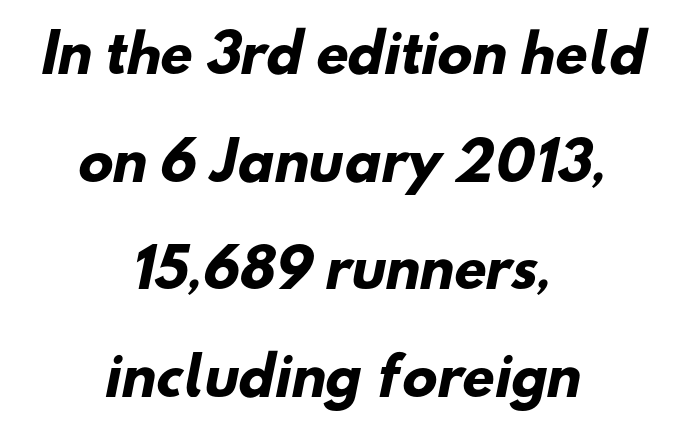
Rule under the text: the space is simply empty. Words appear dense and cohesive because spacing is normal. The characters look thick and weighty, a clear bold. Interline gaps are noticeably wide in this sample.
